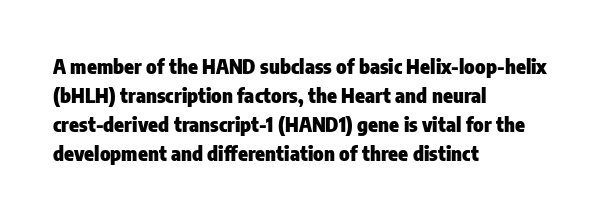
{"italic": "no", "bold": "yes", "underline": "no", "align": "left", "line_spacing": "normal", "line_spacing_ratio": 1.45, "letter_spacing": "normal", "letter_spacing_em": 0.0, "glyph_px": 20}
